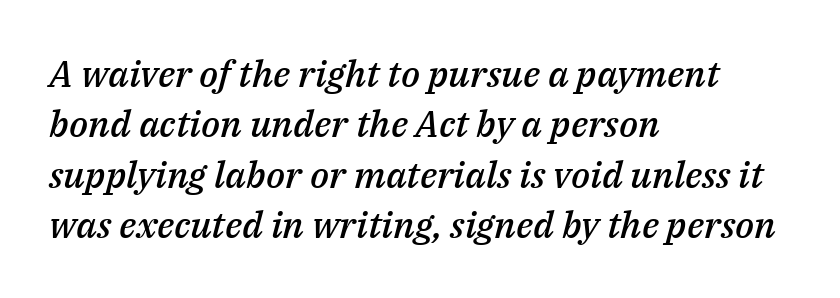
The rendering uses a moderate line-height, typical for paragraphs. The rendering uses a semibold face; strokes are thickened but not to full bold. The zone under the glyphs is completely vacant. Proportional: the letters do not fall into vertical columns. Each word holds together tightly as a unit, with standard inter-letter gaps.
